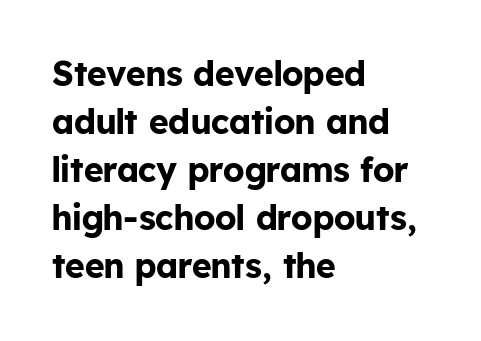
{"serif": "no", "italic": "no", "bold": "yes", "weight": "bold", "width": "normal", "stroke_contrast": "low", "x_height": "medium", "monospaced": "no", "underline": "no", "align": "left", "line_spacing": "normal", "line_spacing_ratio": 1.41, "letter_spacing": "normal", "letter_spacing_em": 0.0, "glyph_px": 34}
